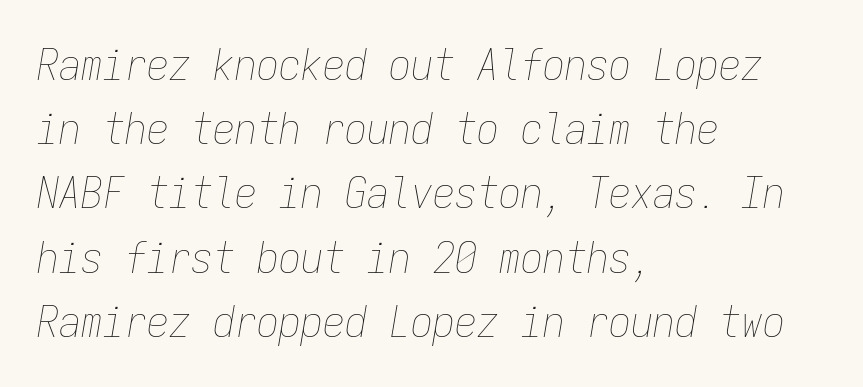
The image shows 44 px thin, condensed type, italic (leaning right), monospaced; set left-aligned, normal line spacing (1.46x), normal letter spacing, not underlined; low stroke contrast and a medium x-height.
